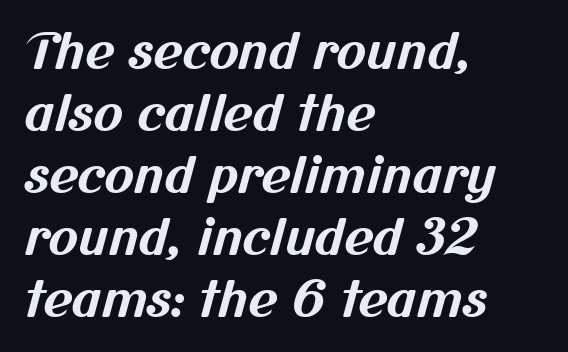
Letterform terminals end flat and unadorned throughout the passage. The zone under the glyphs is completely vacant. These lines keep a tight, regular rhythm from letter to letter. The typesetter chose a ragged-right arrangement here. The passage shown is emphatically bold. Proportional: the letters do not fall into vertical columns.
